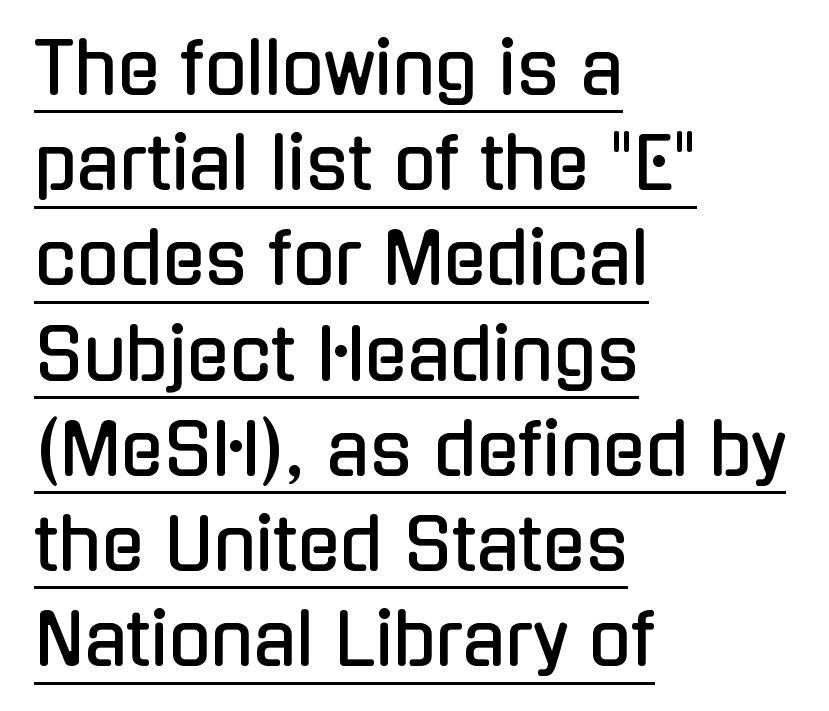
Q: Is the text italic (slanted)? A: No, it is upright.
Q: Is the typeface a serif or a sans-serif typeface? A: Sans-serif.
Q: Is the text underlined? A: Yes.
Q: How is the paragraph aligned? A: Left-aligned.
Q: Is the spacing between letters normal or unusually wide? A: Normal.
Q: Is the spacing between lines tight, normal or loose? A: Normal.
Q: Width (condensed, normal, or wide)? A: Condensed.
Q: Stroke contrast? A: Low.
Q: x-height? A: Medium.
Q: Monospaced? A: No.
